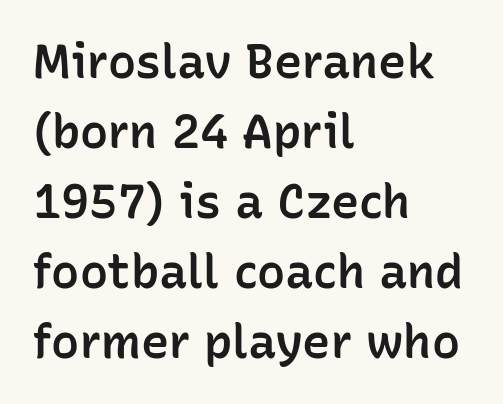
Look at the stroke-to-counter ratio: somewhat heavy, a semibold. The foot of each line stays bare and open. This sample has the flowing, uneven cadence of proportional lettering. This rendering employs a face without finishing strokes, i.e., a sans-serif.
